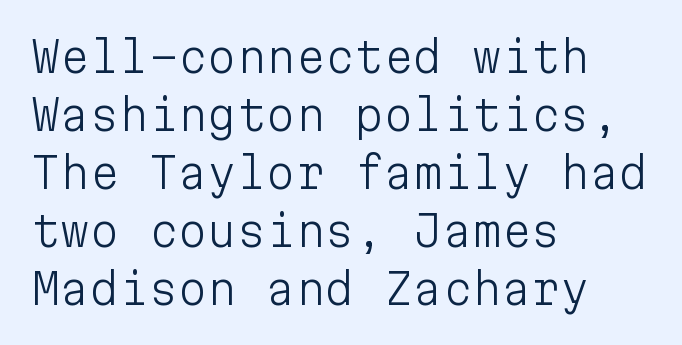
Q: Is the text bold? A: No.
Q: Is the text italic (slanted)? A: No, it is upright.
Q: Is the typeface a serif or a sans-serif typeface? A: Sans-serif.
Q: Is the text underlined? A: No.
Q: How is the paragraph aligned? A: Left-aligned.
Q: Is the spacing between letters normal or unusually wide? A: Normal.
Q: Is the spacing between lines tight, normal or loose? A: Normal.
Q: Width (condensed, normal, or wide)? A: Normal.
Q: Stroke contrast? A: Low.
Q: x-height? A: Medium.
Q: Monospaced? A: Yes.
